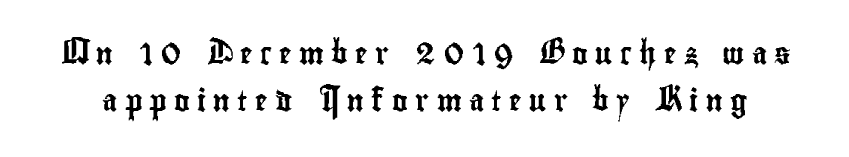
Q: Is the text italic (slanted)? A: No, it is upright.
Q: Is the text underlined? A: No.
Q: Is the spacing between letters normal or unusually wide? A: Unusually wide.
Q: Is the spacing between lines tight, normal or loose? A: Loose.
